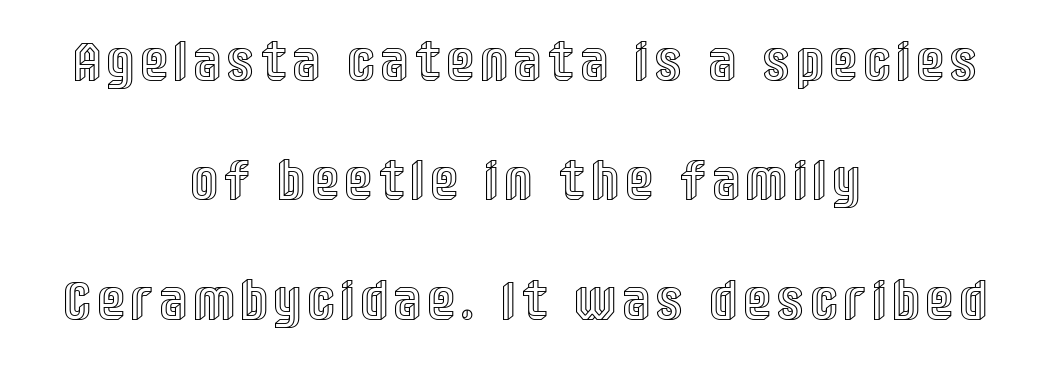
The image shows 54 px condensed type, upright; set centered, loose line spacing (2.21x), not underlined; a large x-height.
